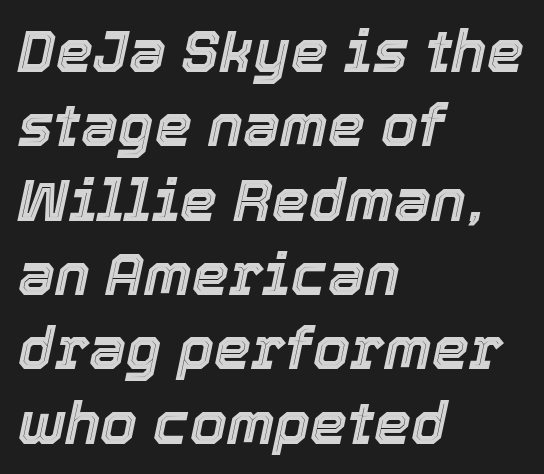
Teacher's note: observe the even left margin — that is flush-left alignment. This sample uses an oblique cut, with every glyph tilted off the vertical. The space beneath each line is pristine and unruled. The lines sit at an ordinary, default distance from one another. A typesetter would call this proportional, since set widths differ per character.
